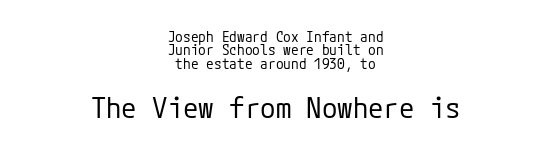
The passage shown has conventional tracking throughout. Italic? Not at all — the glyphs are vertical. Are there feet on the stems? There aren't — it's a sans. Horizontal bands of white between lines are thin slivers. The rendering enlarges the type as you move from the upper chunk to the lower.
